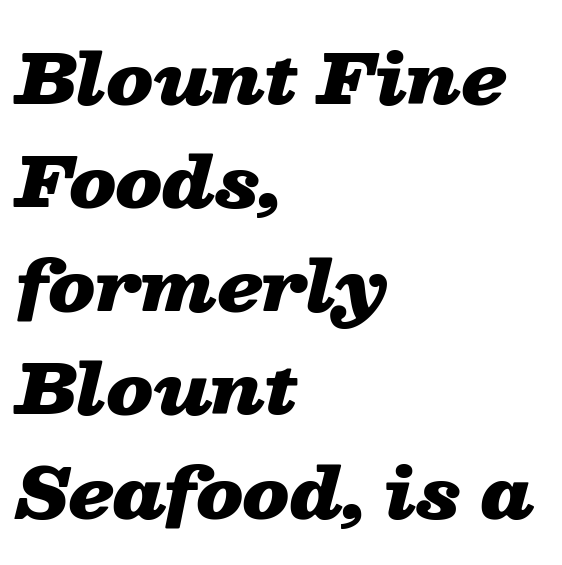
Q: Is the text bold? A: Yes.
Q: Is the text italic (slanted)? A: Yes, it leans right by about 13 degrees.
Q: Is the text underlined? A: No.
Q: How is the paragraph aligned? A: Left-aligned.
Q: Is the spacing between letters normal or unusually wide? A: Normal.
Q: Is the spacing between lines tight, normal or loose? A: Normal.
Q: Width (condensed, normal, or wide)? A: Wide.
Q: Stroke contrast? A: Low.
Q: x-height? A: Medium.
Q: Monospaced? A: No.
